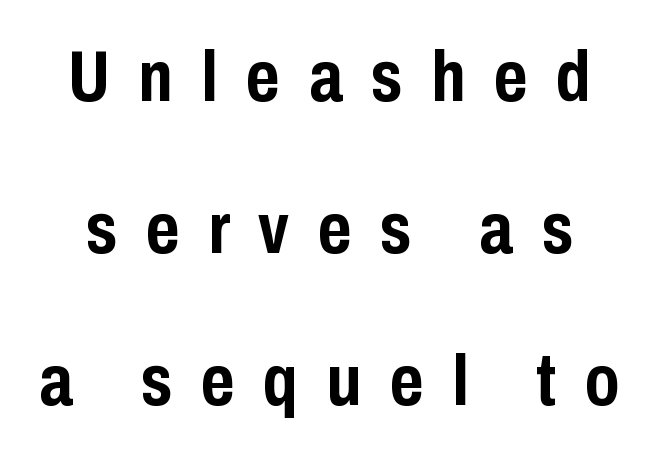
These words are printed bold, with thick strokes throughout. The specimen omits any rule beneath the text block's lines. Here the designer chose a conventional face with non-uniform glyph widths. The letters stand upright; this is a roman face.
